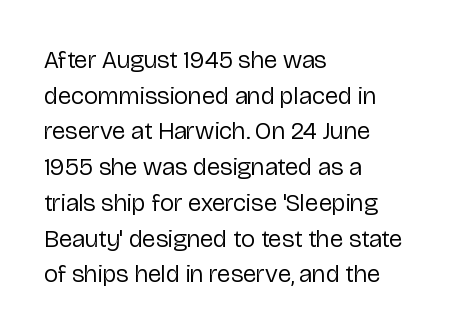
No word sits above an underline. These lines stack with their left ends in a neat column. The line-height multiplier appears to be the usual default. Ordinary non-slanted type is in use. Students, note that the glyphs here touch the page at normal intervals.
